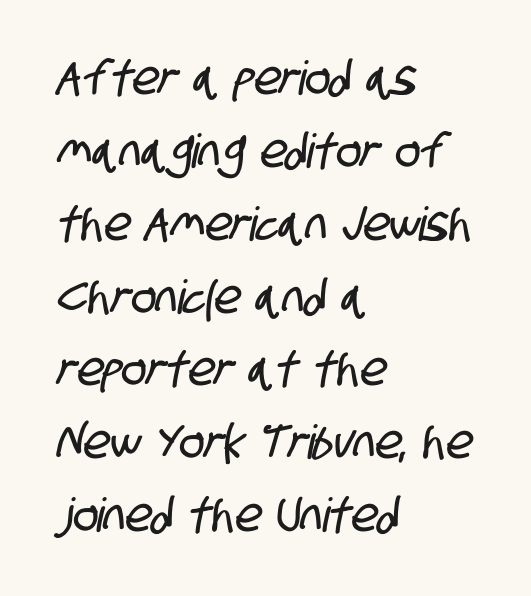
{"serif": "no", "width": "condensed", "stroke_contrast": "low", "x_height": "large", "monospaced": "no", "underline": "no", "align": "left", "line_spacing": "normal", "line_spacing_ratio": 1.55, "letter_spacing": "normal", "letter_spacing_em": 0.0, "glyph_px": 47}
